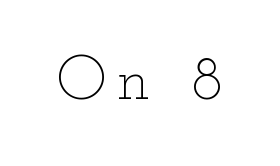
The image shows 63 px thin, wide type, upright; set not underlined; low stroke contrast and a small x-height.
